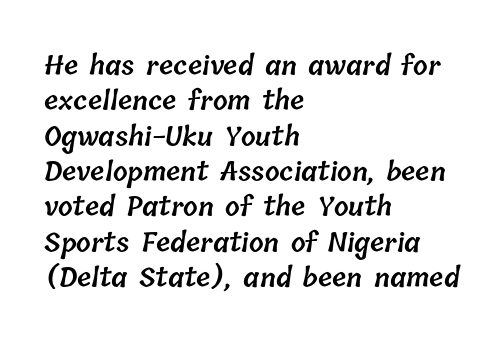
Q: Is the text bold? A: Semi-bold.
Q: Is the text underlined? A: No.
Q: How is the paragraph aligned? A: Left-aligned.
Q: Is the spacing between letters normal or unusually wide? A: Normal.
Q: Is the spacing between lines tight, normal or loose? A: Normal.
